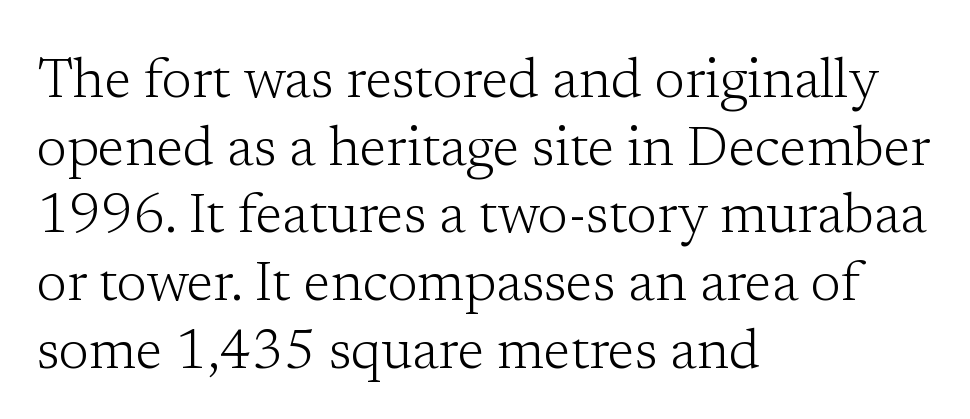
Q: Is the text bold? A: No.
Q: Is the text italic (slanted)? A: No, it is upright.
Q: Is the typeface a serif or a sans-serif typeface? A: Serif.
Q: Is the text underlined? A: No.
Q: How is the paragraph aligned? A: Left-aligned.
Q: Is the spacing between letters normal or unusually wide? A: Normal.
Q: Width (condensed, normal, or wide)? A: Normal.
Q: Stroke contrast? A: Low.
Q: x-height? A: Medium.
Q: Monospaced? A: No.
